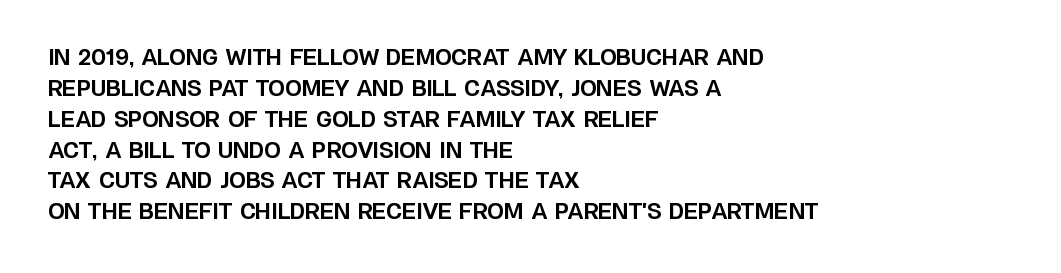
The image shows 21 px bold type, upright; set left-aligned, normal line spacing (1.47x), normal letter spacing, not underlined.
